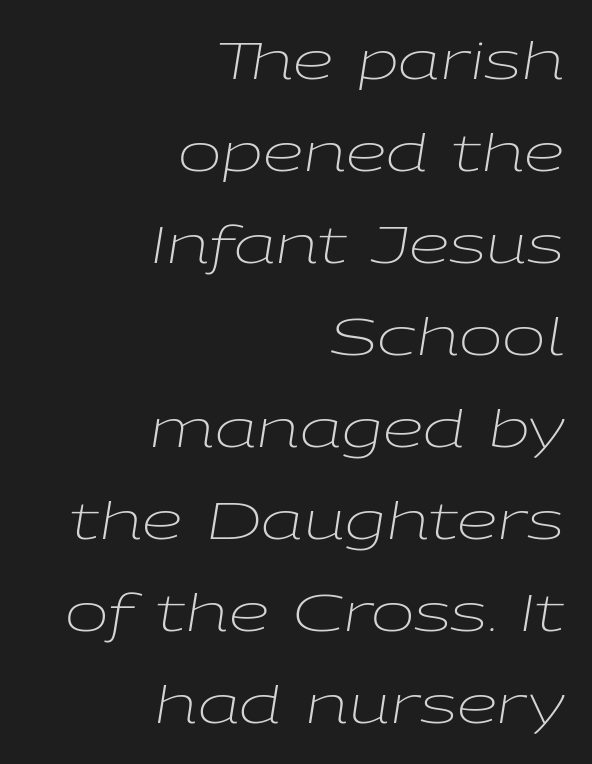
{"italic": "yes", "lean": "right", "slant_degrees": 9, "bold": "no", "weight": "light", "width": "wide", "stroke_contrast": "low", "x_height": "medium", "monospaced": "no", "underline": "no", "align": "right", "line_spacing_ratio": 1.77, "letter_spacing": "normal", "letter_spacing_em": 0.0, "glyph_px": 52}
